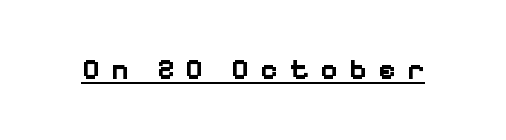
The image shows 29 px bold sans-serif type, upright; set unusually wide letter spacing (+0.39 em), underlined; low stroke contrast and a medium x-height.
